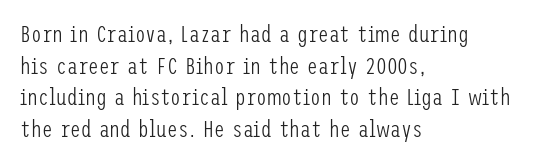
Leftover space on each line is placed entirely after the last word. The typesetting does not lean heavy: it is not bold. Honestly, the letter spacing is just normal — you wouldn't notice it. Underline: absent. If you drew a line through each stem, it would be perfectly vertical.
